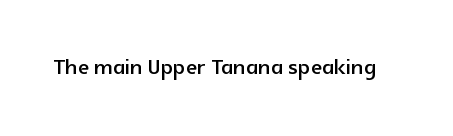
{"serif": "no", "italic": "no", "width": "normal", "x_height": "medium", "monospaced": "no", "underline": "no", "letter_spacing": "normal", "letter_spacing_em": 0.0, "glyph_px": 29}
